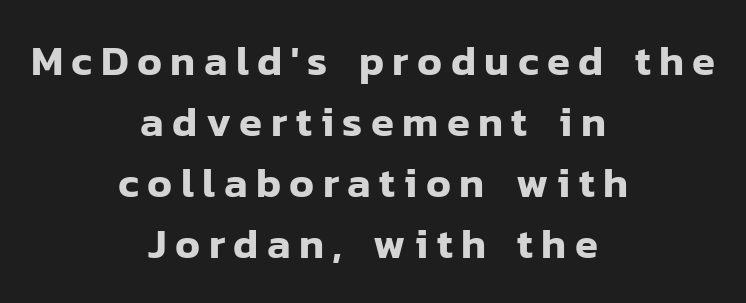
{"serif": "no", "italic": "no", "width": "normal", "stroke_contrast": "low", "x_height": "medium", "monospaced": "no", "underline": "no", "align": "center", "line_spacing": "normal", "line_spacing_ratio": 1.45, "letter_spacing": "wide", "letter_spacing_em": 0.2, "glyph_px": 42}
